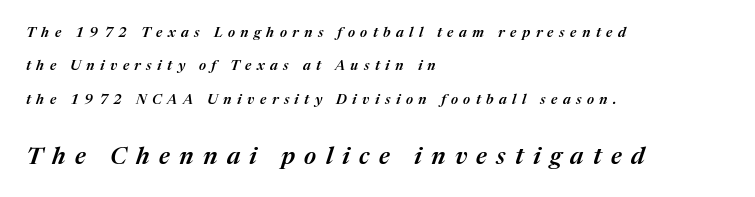
{"italic": "yes", "lean": "right", "slant_degrees": 17, "bold": "semi", "underline": "no", "align": "left", "line_spacing": "loose", "line_spacing_ratio": 2.39, "letter_spacing": "wide", "letter_spacing_em": 0.39, "larger_block": "second", "size_ratio": 1.71, "glyph_px": 24}
